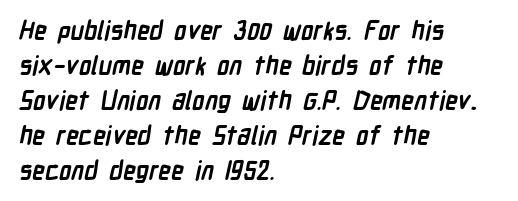
{"bold": "yes", "underline": "no", "align": "left", "line_spacing": "normal", "line_spacing_ratio": 1.4, "letter_spacing": "normal", "letter_spacing_em": 0.0, "glyph_px": 25}
